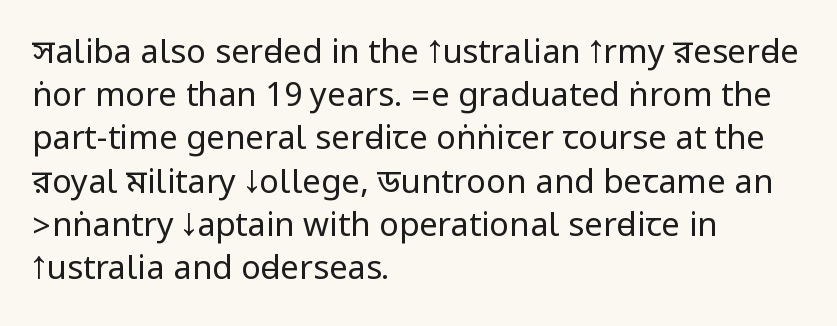
The letterforms sit at book weight or below. A clean baseline with only descenders dipping below it. The passage is arranged the way most books set body copy — flush left. Italic? Not at all — the glyphs are vertical. The type is set solid horizontally, with unmodified tracking.
